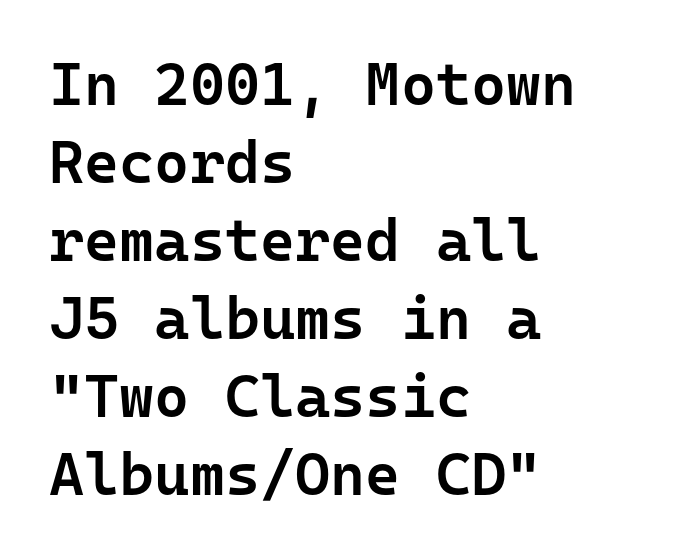
{"serif": "no", "italic": "no", "bold": "semi", "weight": "semibold", "width": "normal", "stroke_contrast": "low", "x_height": "medium", "monospaced": "yes", "underline": "no", "align": "left", "line_spacing": "normal", "line_spacing_ratio": 1.3, "letter_spacing": "normal", "letter_spacing_em": 0.0, "glyph_px": 60}
